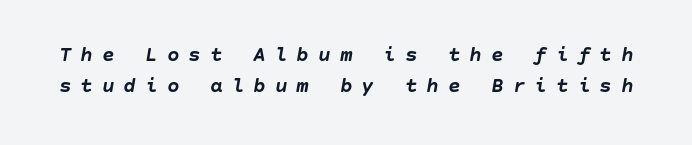
Q: Is the text bold? A: Yes.
Q: Is the text italic (slanted)? A: Yes, it leans right by about 10 degrees.
Q: Is the text underlined? A: No.
Q: Is the spacing between letters normal or unusually wide? A: Unusually wide.
Q: Is the spacing between lines tight, normal or loose? A: Normal.
